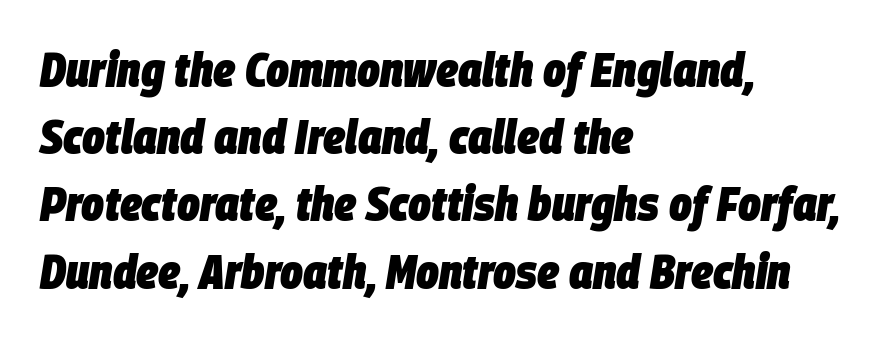
{"italic": "yes", "lean": "right", "slant_degrees": 9, "bold": "yes", "weight": "heavy", "width": "condensed", "stroke_contrast": "low", "x_height": "large", "monospaced": "no", "underline": "no", "align": "left", "line_spacing": "normal", "line_spacing_ratio": 1.4, "letter_spacing": "normal", "letter_spacing_em": 0.0, "glyph_px": 48}
